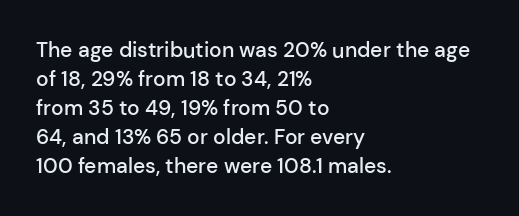
The image shows 21 px text type, upright; set left-aligned, normal line spacing (1.38x), normal letter spacing, not underlined.
